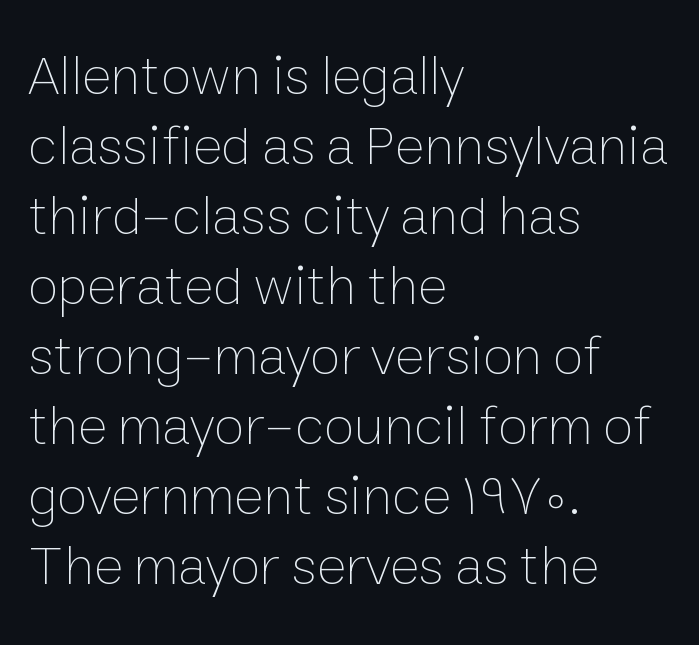
The image shows 56 px thin type, upright; set left-aligned, normal line spacing (1.25x), normal letter spacing, not underlined; low stroke contrast and a medium x-height.
